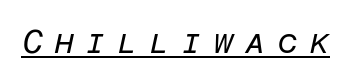
Q: Is the text bold? A: No.
Q: Is the text italic (slanted)? A: Yes, it leans right by about 12 degrees.
Q: Is the text underlined? A: Yes.
Q: Is the spacing between letters normal or unusually wide? A: Unusually wide.
Q: Width (condensed, normal, or wide)? A: Normal.
Q: Stroke contrast? A: Low.
Q: x-height? A: Medium.
Q: Monospaced? A: Yes.
